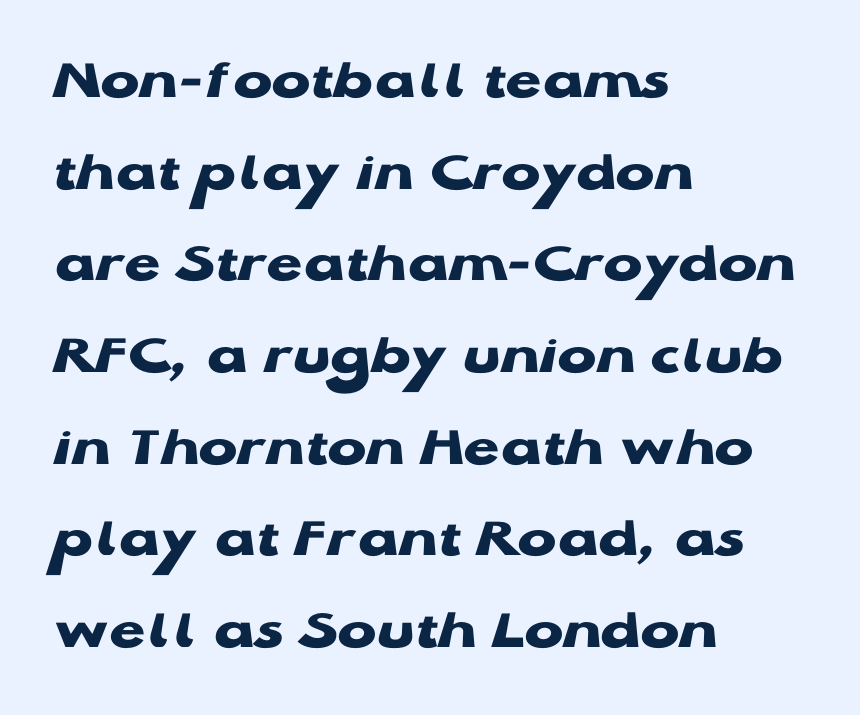
The image shows 58 px heavy, wide sans-serif type, upright; set left-aligned, normal line spacing (1.58x), normal letter spacing, not underlined; low stroke contrast and a medium x-height.
